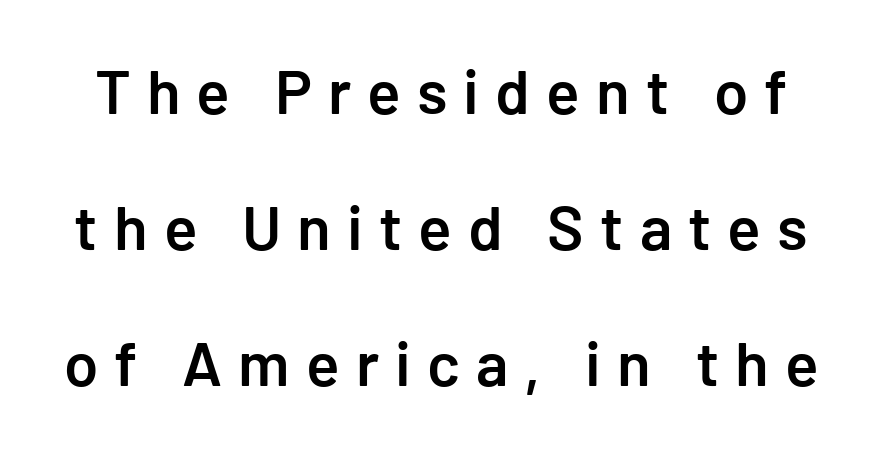
Q: Is the text bold? A: Semi-bold.
Q: Is the text italic (slanted)? A: No, it is upright.
Q: Is the typeface a serif or a sans-serif typeface? A: Sans-serif.
Q: Is the text underlined? A: No.
Q: Is the spacing between letters normal or unusually wide? A: Unusually wide.
Q: Is the spacing between lines tight, normal or loose? A: Loose.
Q: Width (condensed, normal, or wide)? A: Normal.
Q: Stroke contrast? A: Low.
Q: x-height? A: Medium.
